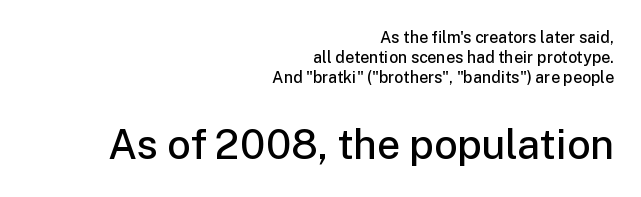
Rows of type keep a routine distance in the vertical direction. Between these two stacked blocks, the lower one wins on size. You can tell from the bare stems that sans-serif type was used. Bare-footed words on every line. Looks like regular typesetting: each glyph gets only the width it needs. The sample has been set in demibold, a notch under bold.
